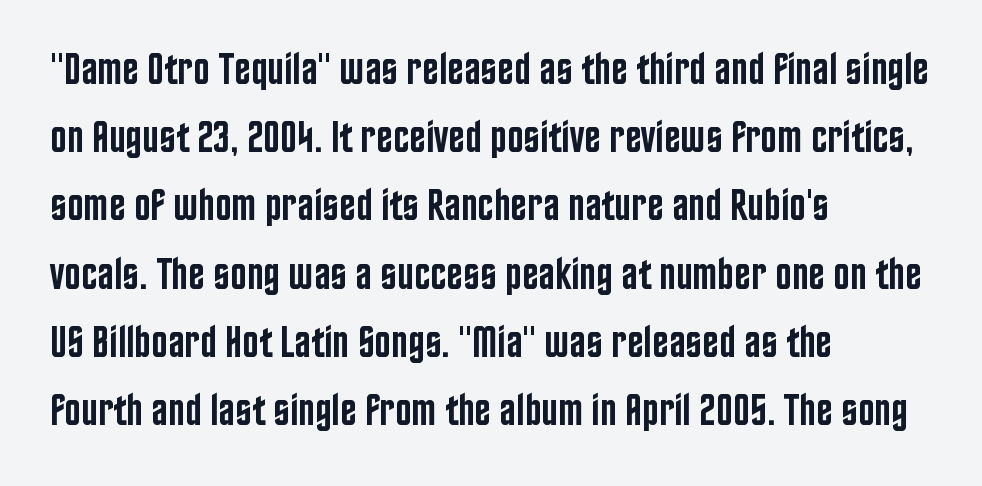
{"serif": "no", "italic": "no", "bold": "semi", "weight": "semibold", "width": "condensed", "stroke_contrast": "low", "x_height": "large", "monospaced": "no", "underline": "no", "align": "left", "line_spacing": "normal", "line_spacing_ratio": 1.55, "letter_spacing": "normal", "letter_spacing_em": 0.0, "glyph_px": 44}
